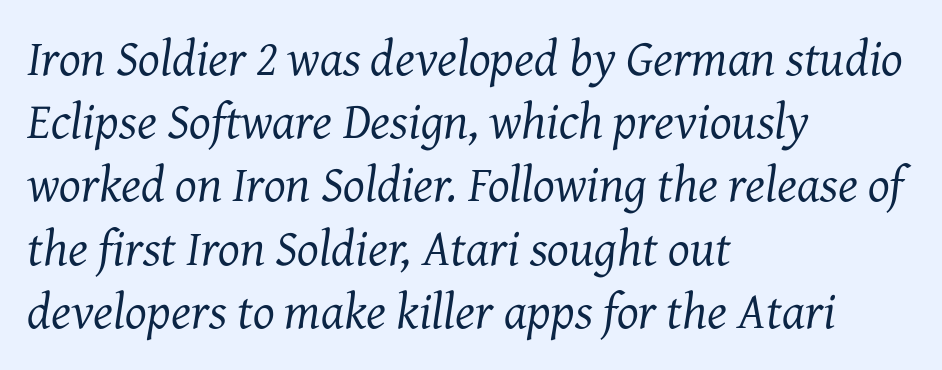
The image shows 51 px regular-weight serif type, italic (leaning right); set left-aligned, line spacing 1.24x, normal letter spacing, not underlined; medium stroke contrast and a medium x-height.
